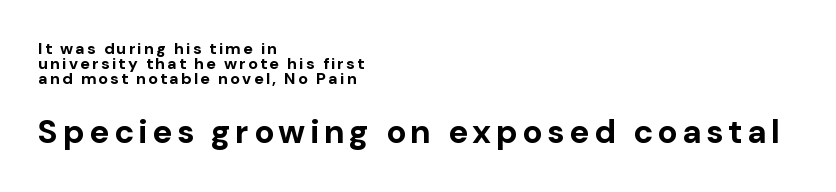
The image shows 33 px bold sans-serif type, upright; set left-aligned, tight line spacing (0.95x), not underlined; the second (bottom) block is 2.06x larger; low stroke contrast and a medium x-height.
